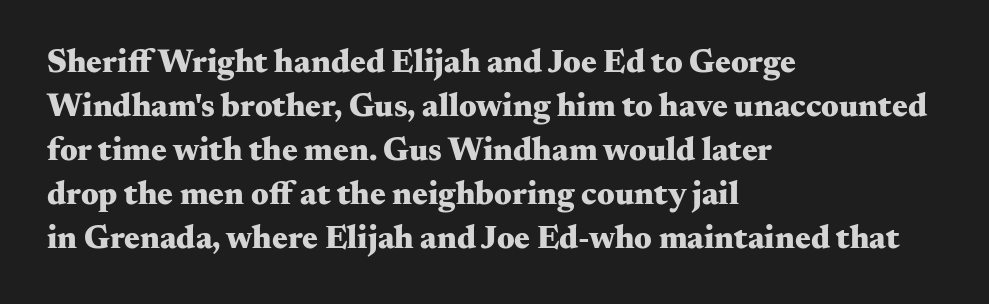
Q: Is the text bold? A: Yes.
Q: Is the text italic (slanted)? A: No, it is upright.
Q: Is the typeface a serif or a sans-serif typeface? A: Serif.
Q: Is the text underlined? A: No.
Q: How is the paragraph aligned? A: Left-aligned.
Q: Is the spacing between letters normal or unusually wide? A: Normal.
Q: Is the spacing between lines tight, normal or loose? A: Normal.
Q: Width (condensed, normal, or wide)? A: Wide.
Q: Stroke contrast? A: Medium.
Q: x-height? A: Small.
Q: Monospaced? A: No.
